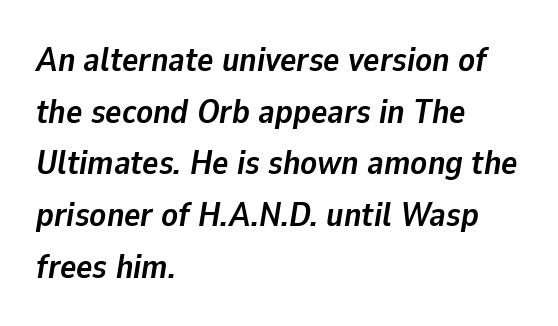
Q: Is the text bold? A: Yes.
Q: Is the text italic (slanted)? A: Yes, it leans right by about 9 degrees.
Q: Is the text underlined? A: No.
Q: How is the paragraph aligned? A: Left-aligned.
Q: Is the spacing between letters normal or unusually wide? A: Normal.
Q: Is the spacing between lines tight, normal or loose? A: Normal.
Q: Width (condensed, normal, or wide)? A: Normal.
Q: Stroke contrast? A: Low.
Q: x-height? A: Medium.
Q: Monospaced? A: No.
